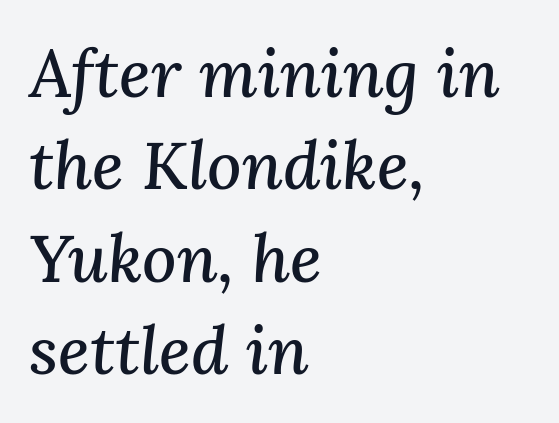
Proportional: the letters do not fall into vertical columns. In terms of posture, this sample is oblique. Lines of text with bare space underneath. These lines keep a tight, regular rhythm from letter to letter. Little horizontal feet cap the strokes, marking this as serif type. The lines sit at an ordinary, default distance from one another.
